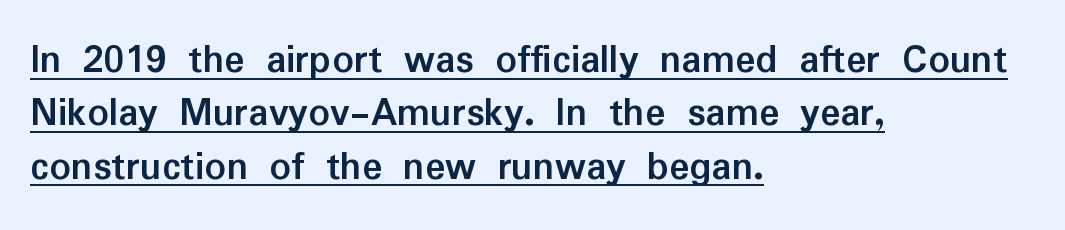
{"serif": "no", "italic": "no", "bold": "yes", "weight": "semibold", "width": "normal", "stroke_contrast": "low", "x_height": "medium", "monospaced": "no", "underline": "yes", "align": "left", "line_spacing": "normal", "line_spacing_ratio": 1.27, "letter_spacing": "normal", "letter_spacing_em": 0.0, "glyph_px": 42}
